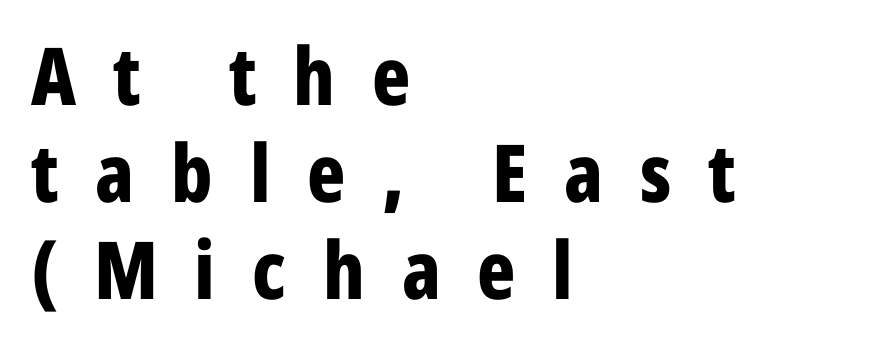
The image shows 80 px bold, condensed sans-serif type, upright; set left-aligned, line spacing 1.21x, unusually wide letter spacing (+0.46 em), not underlined; low stroke contrast and a medium x-height.
